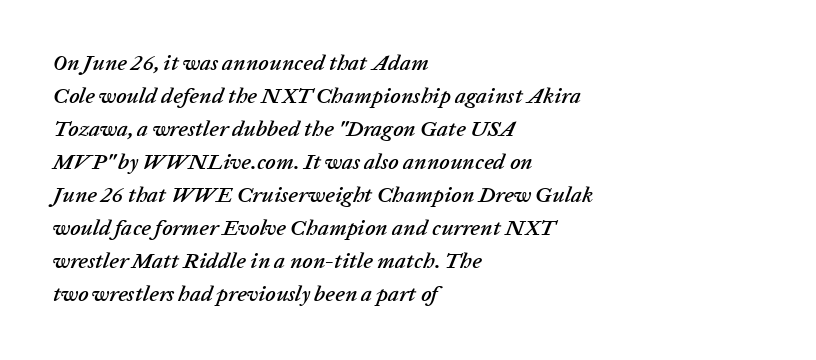
Q: Is the text italic (slanted)? A: Yes, it leans right by about 20 degrees.
Q: Is the text underlined? A: No.
Q: How is the paragraph aligned? A: Left-aligned.
Q: Is the spacing between letters normal or unusually wide? A: Normal.
Q: Is the spacing between lines tight, normal or loose? A: Normal.
